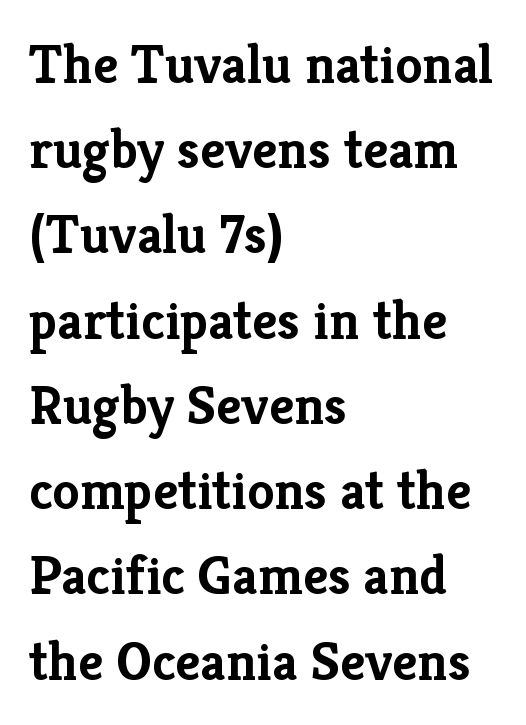
{"serif": "yes", "italic": "no", "bold": "yes", "weight": "semibold", "width": "normal", "stroke_contrast": "low", "x_height": "medium", "monospaced": "no", "underline": "no", "align": "left", "line_spacing": "normal", "line_spacing_ratio": 1.55, "letter_spacing": "normal", "letter_spacing_em": 0.0, "glyph_px": 55}
